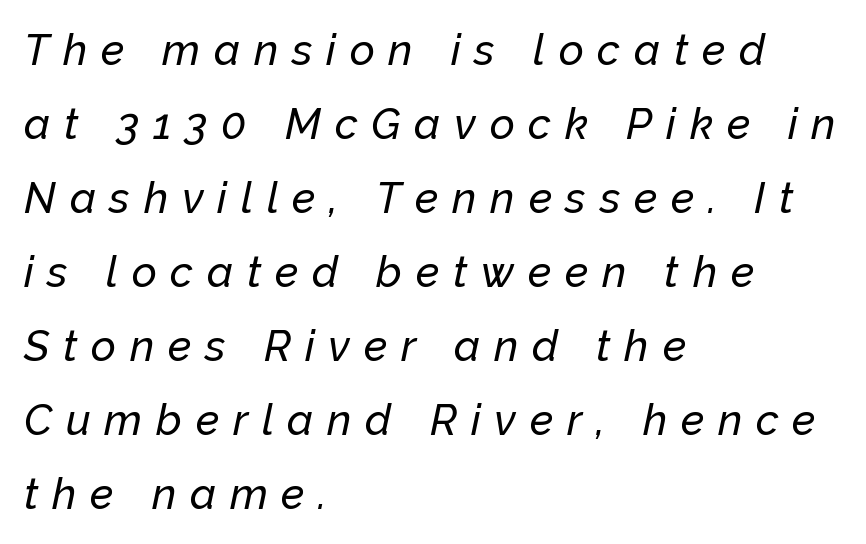
Any mark beneath the type? The region is blank. This is oblique type, the kind used for emphasis or titles. Teacher's note: observe the even left margin — that is flush-left alignment. Character widths vary here, with narrow letters taking less room than wide ones. The rendering inserts visible extra space after every character.
